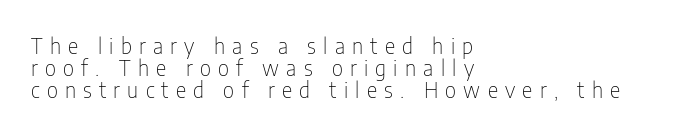
The specimen omits any rule beneath the text block's lines. The designer dialed line spacing down below the default. You can tell it's not italic because the verticals are truly vertical. Heft: none added — not bold. This sample uses expanded letter spacing, leaving extra air between glyphs.
